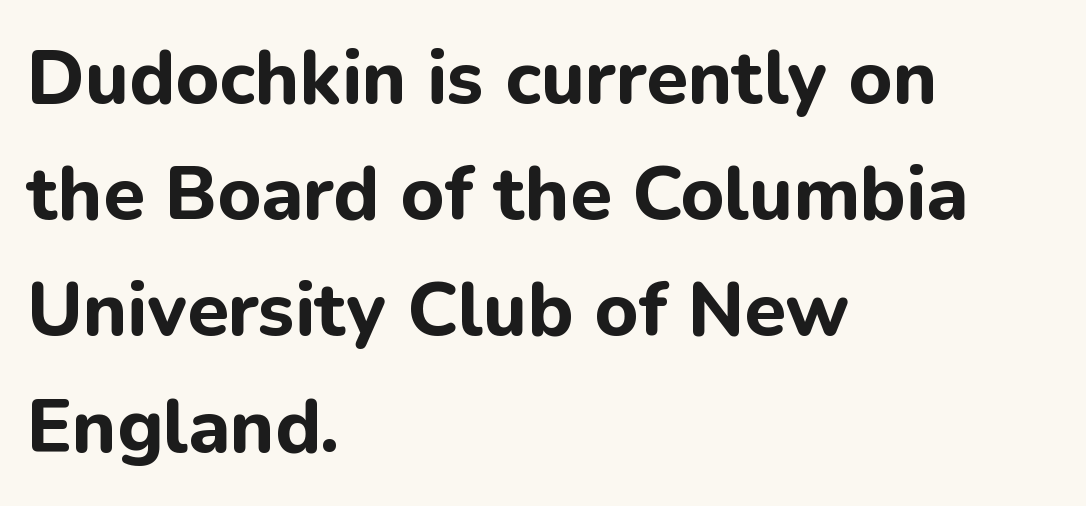
{"serif": "no", "italic": "no", "bold": "yes", "weight": "bold", "width": "normal", "stroke_contrast": "low", "x_height": "medium", "monospaced": "no", "underline": "no", "align": "left", "line_spacing": "normal", "line_spacing_ratio": 1.55, "letter_spacing": "normal", "letter_spacing_em": 0.0, "glyph_px": 75}
